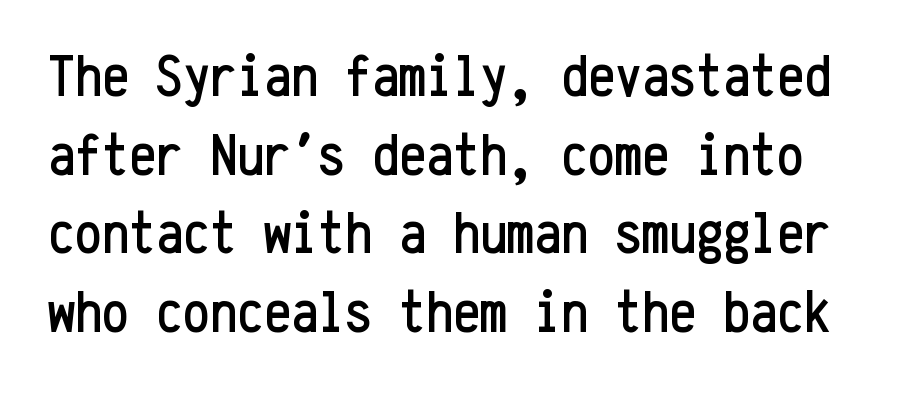
The face used here is monospaced, like something from a code editor. These lines keep a tight, regular rhythm from letter to letter. Regular leading. Upright lettering throughout. Anything drawn beneath the words? Only blank space.
